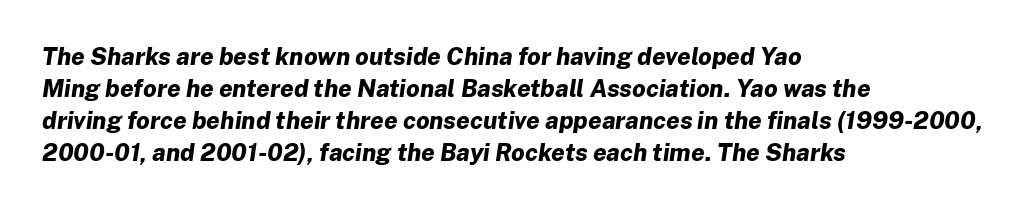
Q: Is the text bold? A: Yes.
Q: Is the text italic (slanted)? A: Yes, it leans right by about 8 degrees.
Q: Is the text underlined? A: No.
Q: How is the paragraph aligned? A: Left-aligned.
Q: Is the spacing between letters normal or unusually wide? A: Normal.
Q: Is the spacing between lines tight, normal or loose? A: Normal.
